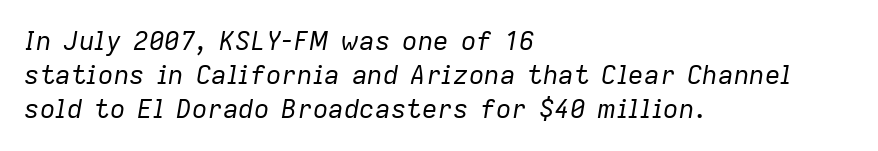
{"italic": "yes", "lean": "right", "slant_degrees": 9, "bold": "no", "underline": "no", "align": "left", "line_spacing": "normal", "line_spacing_ratio": 1.31, "letter_spacing": "normal", "letter_spacing_em": 0.0, "glyph_px": 26}
